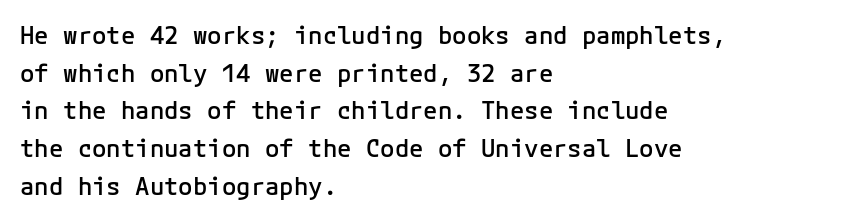
If you drew a ruler down the left edge, every line would touch it. Successive baselines arrive at the customary interval. The passage shown is semibold, sitting just below true bold. Style check: upright.
